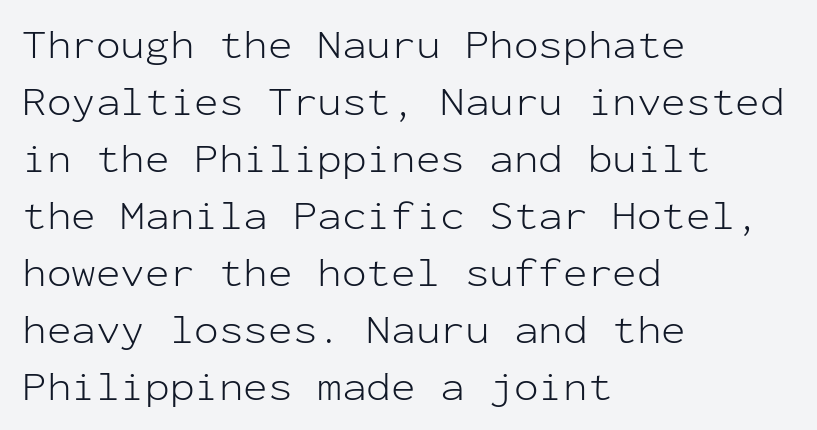
{"serif": "no", "italic": "no", "bold": "no", "weight": "light", "width": "normal", "stroke_contrast": "low", "x_height": "medium", "monospaced": "yes", "underline": "no", "align": "left", "line_spacing": "normal", "line_spacing_ratio": 1.39, "letter_spacing": "normal", "letter_spacing_em": 0.0, "glyph_px": 41}
